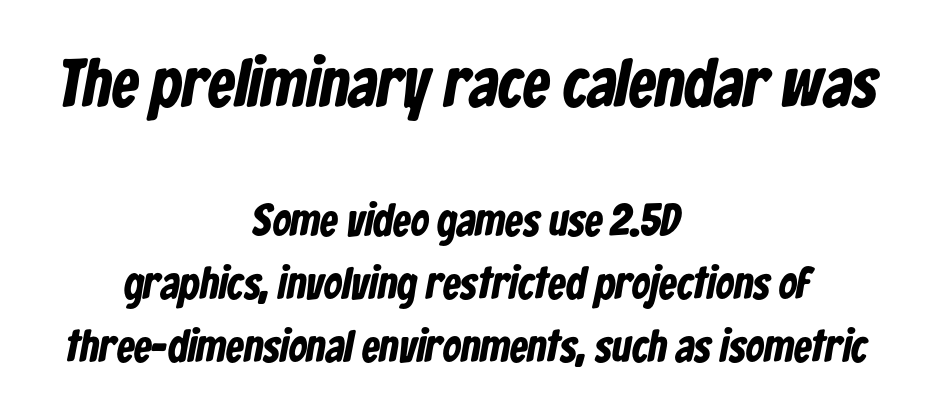
Q: Is the text bold? A: Yes.
Q: Is the typeface a serif or a sans-serif typeface? A: Sans-serif.
Q: Is the text underlined? A: No.
Q: How is the paragraph aligned? A: Centered.
Q: Is the spacing between letters normal or unusually wide? A: Normal.
Q: Is the spacing between lines tight, normal or loose? A: Normal.
Q: Which block of text is set in a larger size, the first (top) or the second (bottom)? A: The first (top) one.
Q: Width (condensed, normal, or wide)? A: Condensed.
Q: Stroke contrast? A: Low.
Q: x-height? A: Medium.
Q: Monospaced? A: No.
